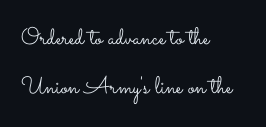
The image shows 24 px text type; set left-aligned, loose line spacing (2.04x), normal letter spacing, not underlined.
